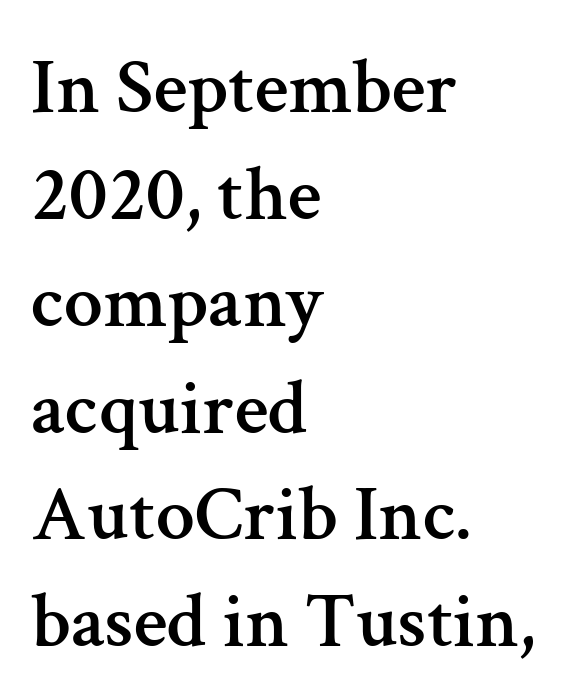
Examine the stroke ends and you'll spot serifs. The ragged edge is on the right, which tells us the setting is flush left. Lines of text with bare space underneath. Proportional: the letters do not fall into vertical columns. Posture: straight, roman, zero tilt.
